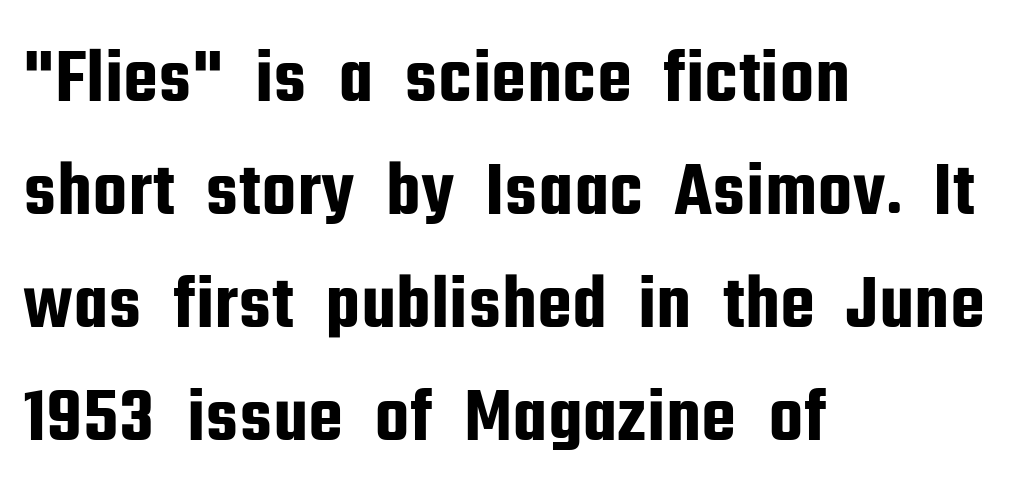
The image shows 78 px condensed sans-serif type, upright; set left-aligned, normal line spacing (1.45x), normal letter spacing, not underlined; low stroke contrast and a medium x-height.
